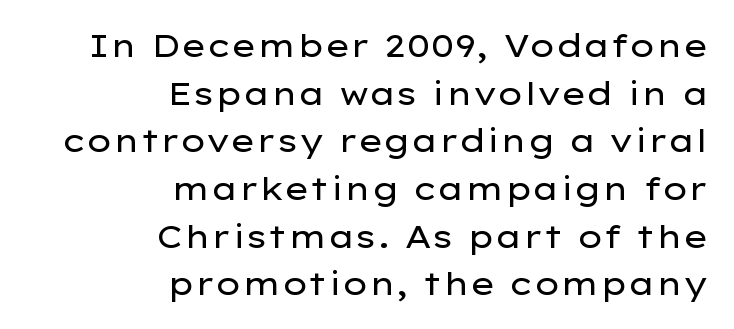
The image shows 32 px regular-weight, wide sans-serif type, upright; set right-aligned, normal line spacing (1.49x), normal letter spacing, not underlined; low stroke contrast and a medium x-height.
